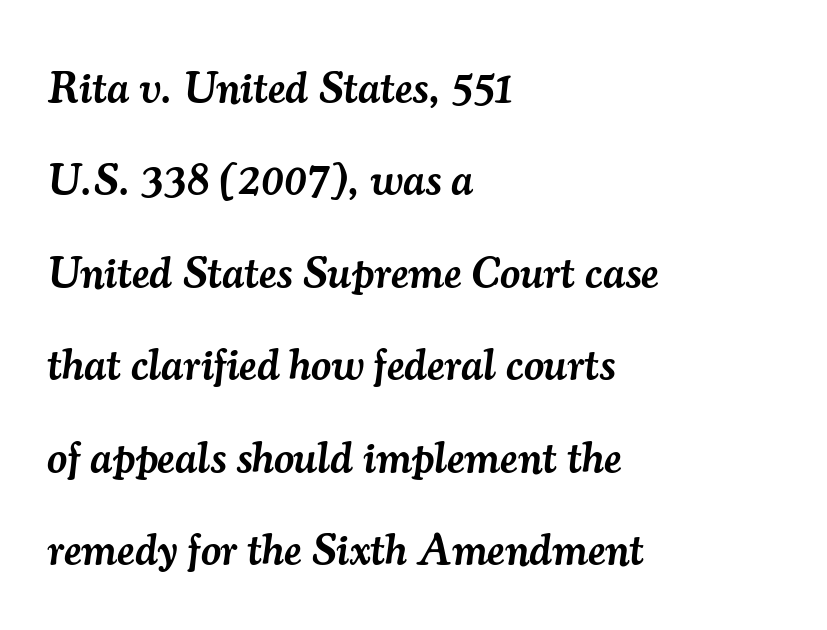
{"serif": "yes", "italic": "yes", "lean": "right", "slant_degrees": 7, "bold": "semi", "weight": "semibold", "width": "normal", "stroke_contrast": "medium", "x_height": "small", "monospaced": "no", "underline": "no", "align": "left", "line_spacing": "loose", "line_spacing_ratio": 2.1, "letter_spacing": "normal", "letter_spacing_em": 0.0, "glyph_px": 44}
